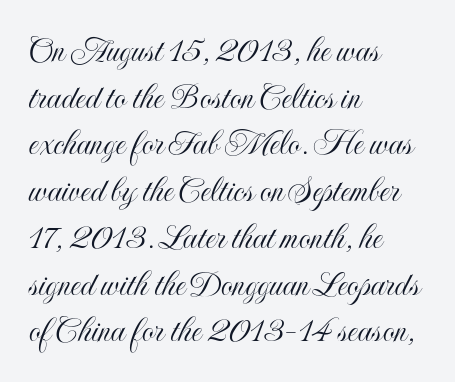
The image shows 38 px condensed type; set left-aligned, line spacing 1.23x, normal letter spacing, not underlined; a small x-height.
